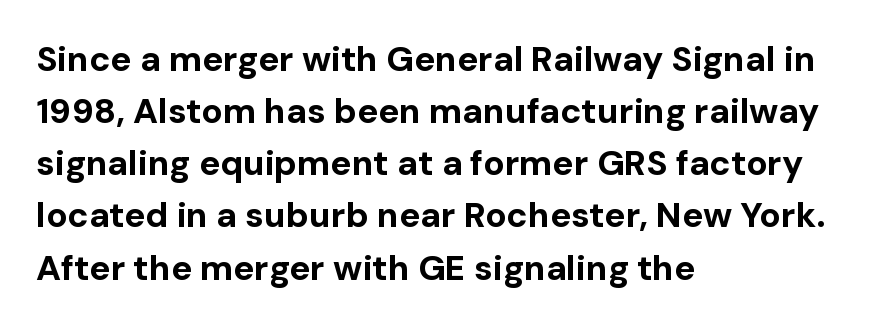
Q: Is the text bold? A: Yes.
Q: Is the text italic (slanted)? A: No, it is upright.
Q: Is the typeface a serif or a sans-serif typeface? A: Sans-serif.
Q: Is the text underlined? A: No.
Q: How is the paragraph aligned? A: Left-aligned.
Q: Is the spacing between letters normal or unusually wide? A: Normal.
Q: Is the spacing between lines tight, normal or loose? A: Normal.
Q: Width (condensed, normal, or wide)? A: Normal.
Q: Stroke contrast? A: Low.
Q: x-height? A: Medium.
Q: Monospaced? A: No.
